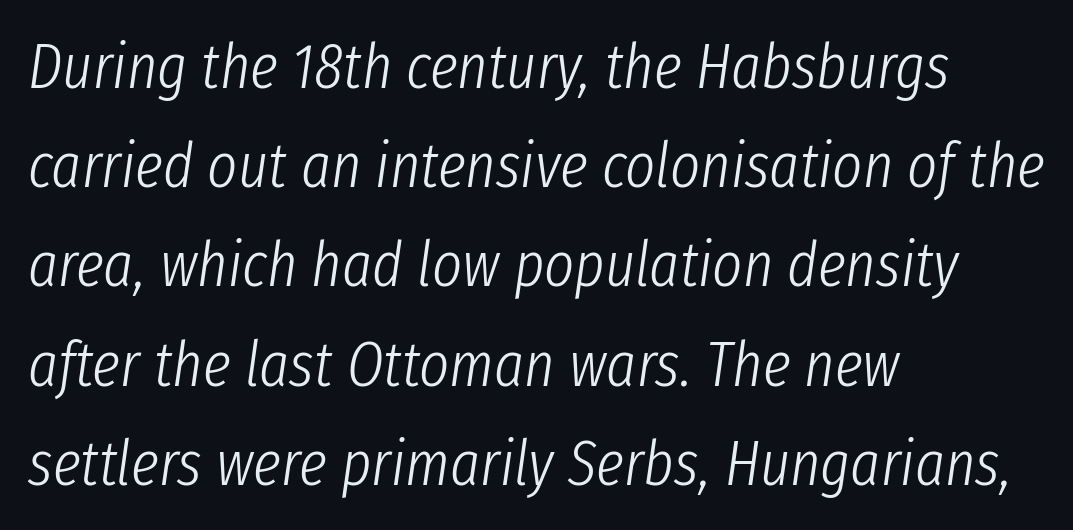
Looks like regular typesetting: each glyph gets only the width it needs. Does the copy run flush right? No — it runs flush left. Descenders are the only things crossing below the line. Standard letterfit; no display-style spreading of the glyphs. The font's italic variant was chosen for this text.
